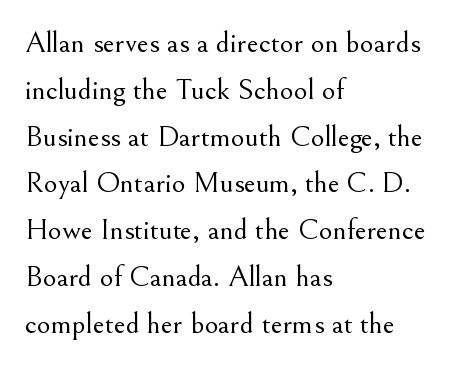
{"serif": "yes", "italic": "no", "bold": "no", "weight": "light", "width": "normal", "stroke_contrast": "medium", "x_height": "small", "monospaced": "no", "underline": "no", "align": "left", "line_spacing": "normal", "line_spacing_ratio": 1.56, "letter_spacing": "normal", "letter_spacing_em": 0.0, "glyph_px": 30}
